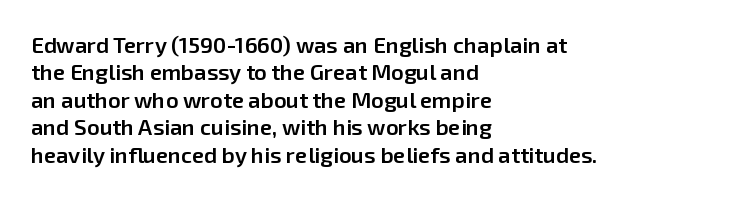
Q: Is the text bold? A: Semi-bold.
Q: Is the text italic (slanted)? A: No, it is upright.
Q: Is the text underlined? A: No.
Q: How is the paragraph aligned? A: Left-aligned.
Q: Is the spacing between letters normal or unusually wide? A: Normal.
Q: Is the spacing between lines tight, normal or loose? A: Normal.
